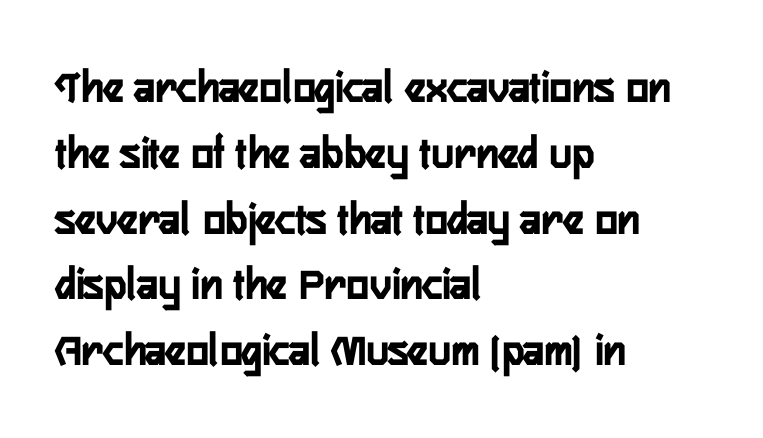
The string is rendered with underlining switched off. The rendering uses natural spacing where letterforms have individual widths. The letters stand upright; this is a roman face. Note: no serifs on the glyphs. The rendering anchors every line to the left-hand side.
